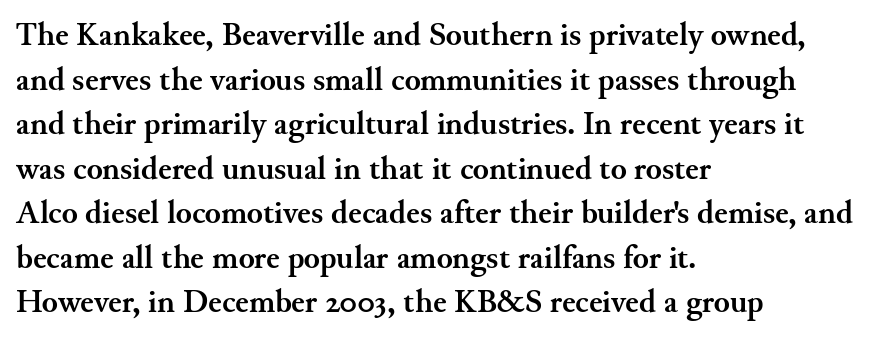
The image shows 33 px semibold serif type, upright; set left-aligned, normal line spacing (1.35x), normal letter spacing, not underlined; medium stroke contrast and a small x-height.
